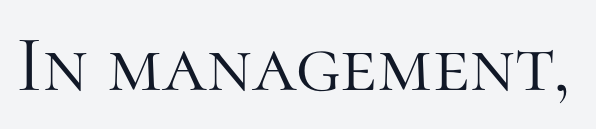
The font is comparable to plain body text, perhaps lighter. The baseline area is clear. You could not count columns in this text — the font is proportionally spaced. Serif or sans? Serif — the stroke terminals have little feet. The face used here is rendered with its standard letterfit. Nope, not italic — everything's standing straight.
